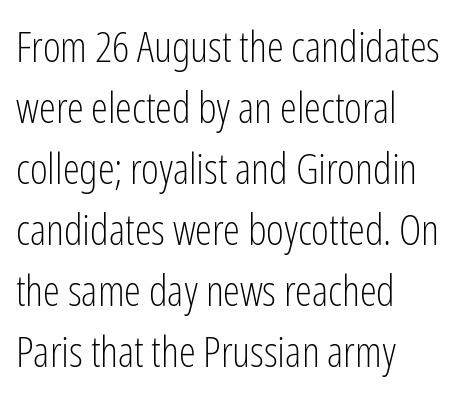
Q: Is the text bold? A: No.
Q: Is the text italic (slanted)? A: No, it is upright.
Q: Is the typeface a serif or a sans-serif typeface? A: Sans-serif.
Q: Is the text underlined? A: No.
Q: How is the paragraph aligned? A: Left-aligned.
Q: Is the spacing between letters normal or unusually wide? A: Normal.
Q: Is the spacing between lines tight, normal or loose? A: Normal.
Q: Width (condensed, normal, or wide)? A: Condensed.
Q: Stroke contrast? A: Low.
Q: x-height? A: Medium.
Q: Monospaced? A: No.
